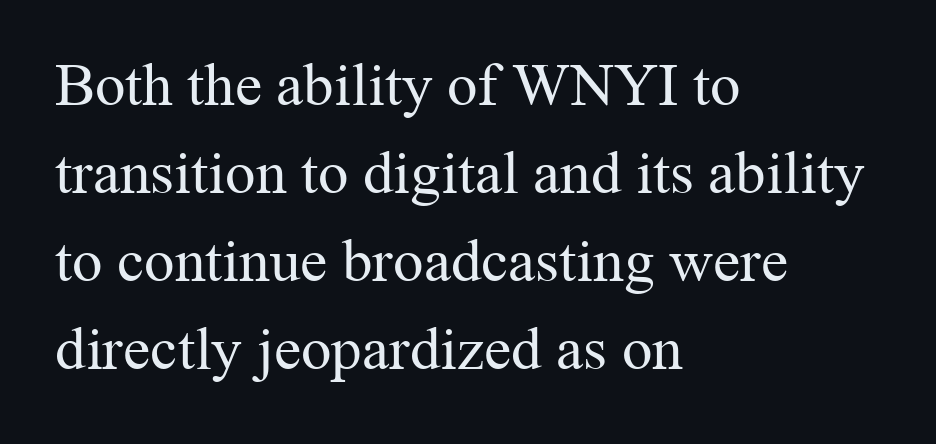
The strokes carry an ordinary text weight at most. The font's upright variant was chosen for this text. Observe the serifs anchoring each vertical stroke in this sample. Students, observe: this is what conventionally led text looks like. Any mark beneath the type? The region is blank.
